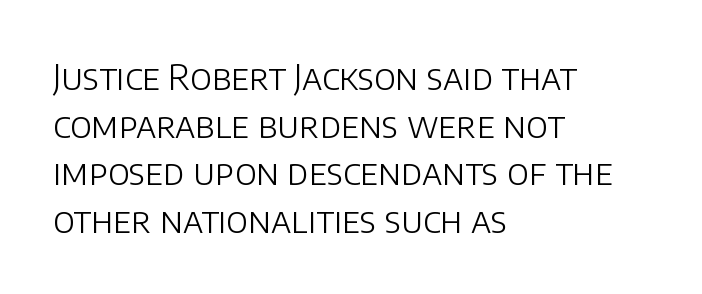
The image shows 35 px light sans-serif type, upright; set left-aligned, normal line spacing (1.36x), normal letter spacing, not underlined; low stroke contrast and a large x-height.
